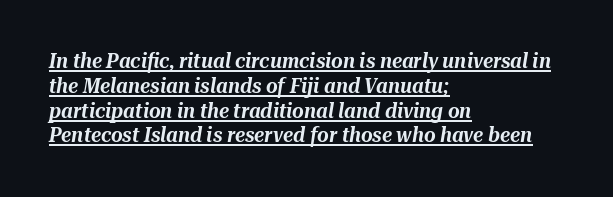
Line starts are locked; line ends wander. The passage shown is underscored from start to finish. The horizontal fit of the characters is conventional and even. This is oblique type, the kind used for emphasis or titles.
